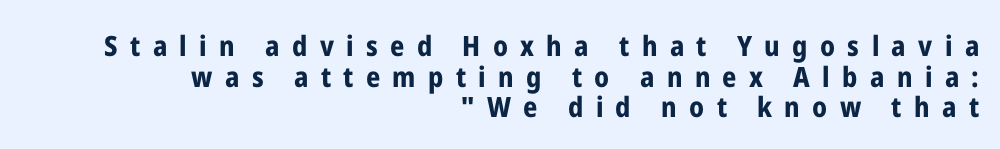
{"serif": "no", "italic": "no", "bold": "yes", "weight": "bold", "width": "condensed", "stroke_contrast": "low", "x_height": "medium", "monospaced": "no", "underline": "no", "align": "right", "line_spacing": "tight", "line_spacing_ratio": 1.09, "letter_spacing": "wide", "letter_spacing_em": 0.44, "glyph_px": 28}
